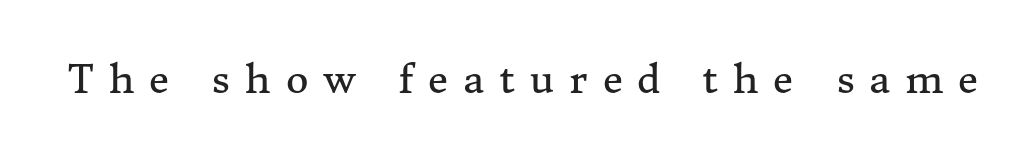
{"serif": "yes", "italic": "no", "bold": "no", "weight": "regular", "width": "normal", "stroke_contrast": "medium", "x_height": "medium", "monospaced": "no", "underline": "no", "letter_spacing": "wide", "letter_spacing_em": 0.38, "glyph_px": 39}
